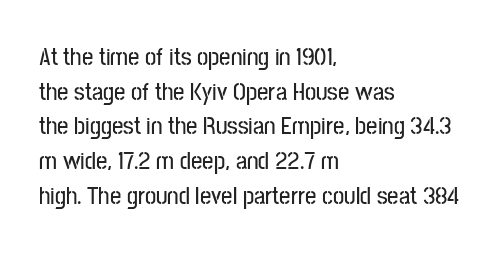
The image shows 25 px text type, upright; set left-aligned, normal line spacing (1.39x), normal letter spacing, not underlined.
